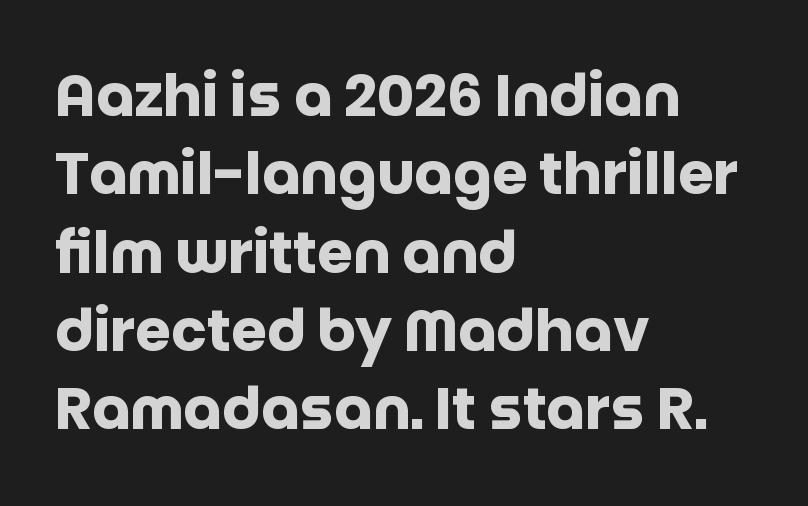
Q: Is the text bold? A: Yes.
Q: Is the text italic (slanted)? A: No, it is upright.
Q: Is the typeface a serif or a sans-serif typeface? A: Sans-serif.
Q: Is the text underlined? A: No.
Q: How is the paragraph aligned? A: Left-aligned.
Q: Is the spacing between letters normal or unusually wide? A: Normal.
Q: Is the spacing between lines tight, normal or loose? A: Normal.
Q: Width (condensed, normal, or wide)? A: Normal.
Q: Stroke contrast? A: Low.
Q: x-height? A: Large.
Q: Monospaced? A: No.
